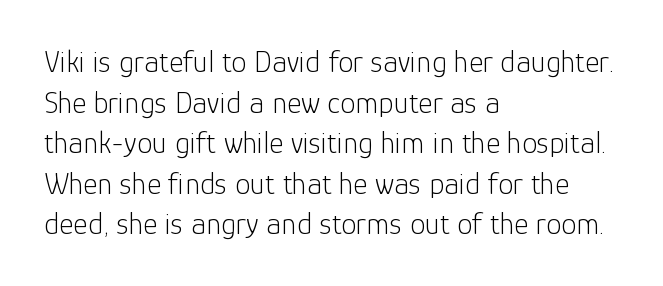
Q: Is the text bold? A: No.
Q: Is the text italic (slanted)? A: No, it is upright.
Q: Is the typeface a serif or a sans-serif typeface? A: Sans-serif.
Q: Is the text underlined? A: No.
Q: How is the paragraph aligned? A: Left-aligned.
Q: Is the spacing between letters normal or unusually wide? A: Normal.
Q: Is the spacing between lines tight, normal or loose? A: Normal.
Q: Width (condensed, normal, or wide)? A: Normal.
Q: Stroke contrast? A: Low.
Q: x-height? A: Medium.
Q: Monospaced? A: No.
